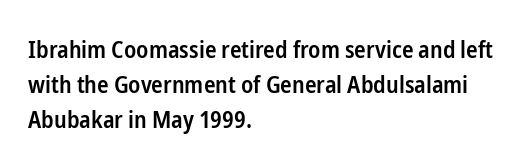
Q: Is the text bold? A: Semi-bold.
Q: Is the text italic (slanted)? A: No, it is upright.
Q: Is the text underlined? A: No.
Q: How is the paragraph aligned? A: Left-aligned.
Q: Is the spacing between letters normal or unusually wide? A: Normal.
Q: Is the spacing between lines tight, normal or loose? A: Normal.
